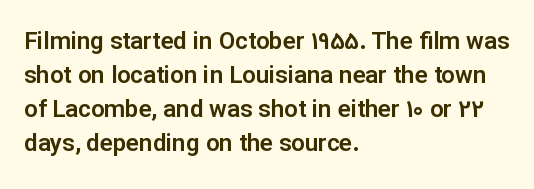
Each word holds together tightly as a unit, with standard inter-letter gaps. Horizontally, the lines are justified to the leading edge only. Check the space under the baseline: it is left empty. Leading matches the norm, producing a regular column.
